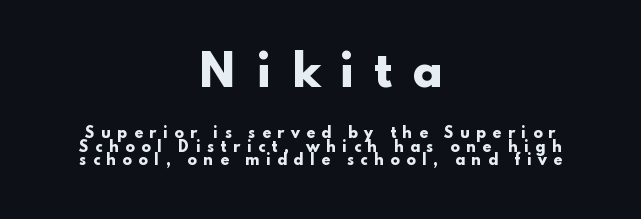
{"serif": "no", "italic": "no", "bold": "yes", "weight": "heavy", "width": "wide", "stroke_contrast": "low", "x_height": "small", "monospaced": "no", "underline": "no", "align": "center", "line_spacing": "tight", "line_spacing_ratio": 0.95, "letter_spacing": "wide", "letter_spacing_em": 0.45, "larger_block": "first", "size_ratio": 3.07, "glyph_px": 43}
